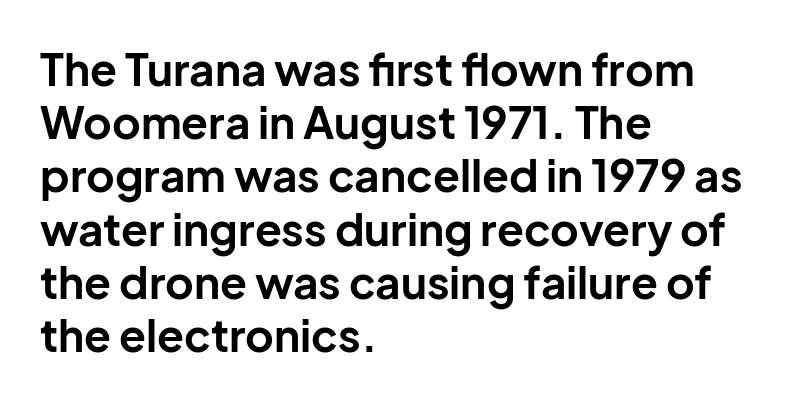
Q: Is the text bold? A: Yes.
Q: Is the text italic (slanted)? A: No, it is upright.
Q: Is the typeface a serif or a sans-serif typeface? A: Sans-serif.
Q: Is the text underlined? A: No.
Q: How is the paragraph aligned? A: Left-aligned.
Q: Is the spacing between letters normal or unusually wide? A: Normal.
Q: Width (condensed, normal, or wide)? A: Normal.
Q: Stroke contrast? A: Low.
Q: x-height? A: Medium.
Q: Monospaced? A: No.
